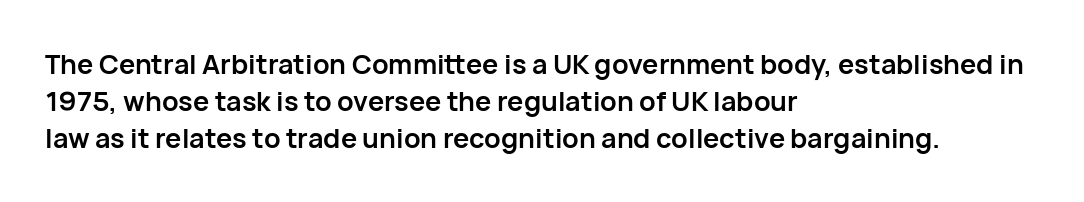
Every character sits straight up, as roman type does. Words appear dense and cohesive because spacing is normal. On the weight axis this lands at bold, roughly 700. In terms of leading, this rendering sits right in the middle.
